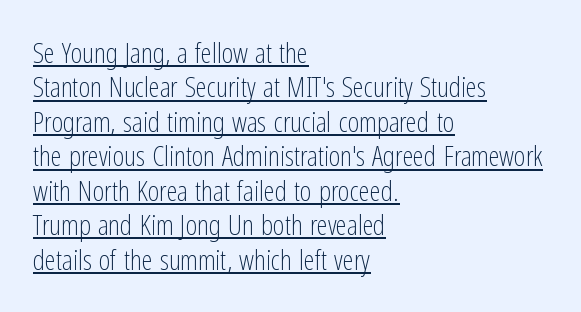
Q: Is the text bold? A: No.
Q: Is the text italic (slanted)? A: No, it is upright.
Q: Is the typeface a serif or a sans-serif typeface? A: Sans-serif.
Q: Is the text underlined? A: Yes.
Q: How is the paragraph aligned? A: Left-aligned.
Q: Is the spacing between letters normal or unusually wide? A: Normal.
Q: Width (condensed, normal, or wide)? A: Condensed.
Q: Stroke contrast? A: Low.
Q: x-height? A: Medium.
Q: Monospaced? A: No.
